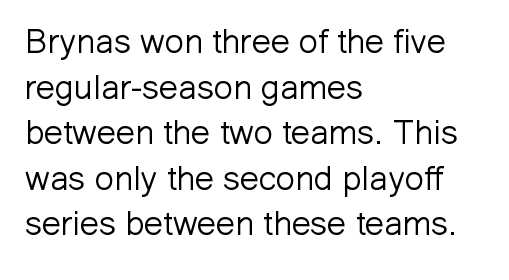
There is no visible air inserted between adjacent glyphs. Think of a printed novel: that variable character pitch is what you see here. Successive baselines arrive at the customary interval. This is sans-serif lettering, the kind often seen on screens and signage.
